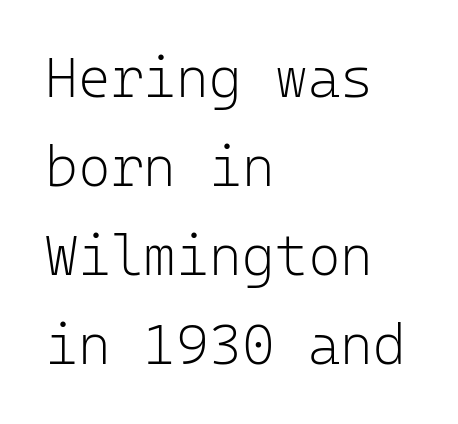
Students, note that the glyphs here touch the page at normal intervals. This sample uses an upright cut, with every glyph sitting square on the baseline. Anything drawn beneath the words? Only blank space. The paragraph shown leans on its left margin. The letters march in equal steps, a hallmark of fixed-pitch type.
